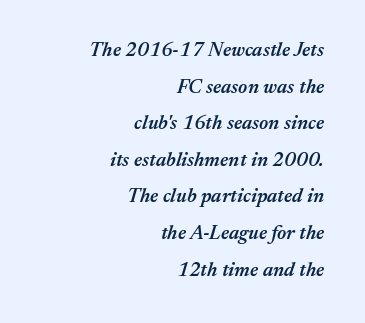
Q: Is the text bold? A: Semi-bold.
Q: Is the text italic (slanted)? A: Yes, it leans right by about 17 degrees.
Q: Is the text underlined? A: No.
Q: How is the paragraph aligned? A: Right-aligned.
Q: Is the spacing between letters normal or unusually wide? A: Normal.
